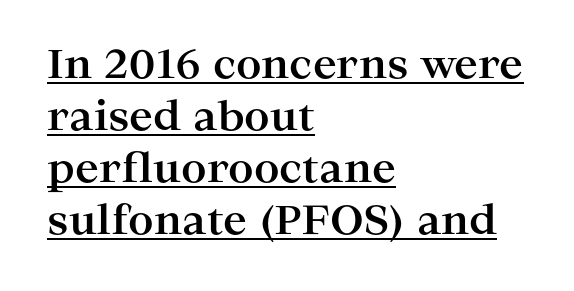
There is no visible air inserted between adjacent glyphs. The rendering anchors every line to the left-hand side. This rendering employs a face with finishing strokes, i.e., a serif. Chunky letters — that's bold for sure.
